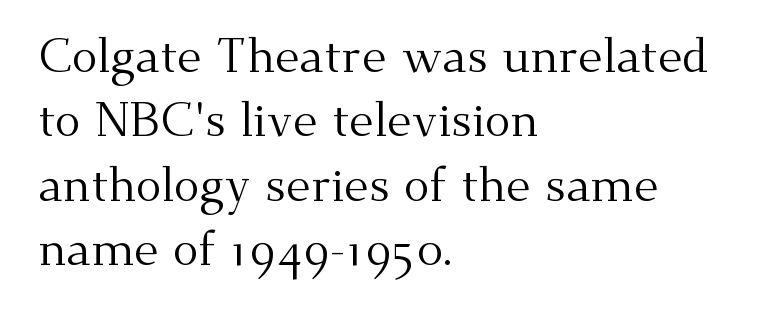
Glance below the letters and you will spot only blank space. Regular leading. The type family on display is of the serif kind. Look at the tracking — it's just the regular setting, nothing added.
